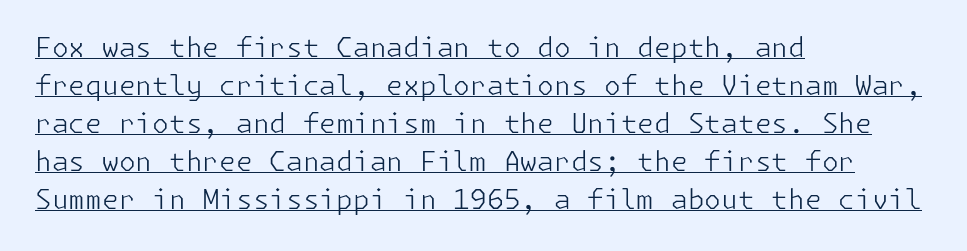
{"italic": "no", "bold": "no", "underline": "yes", "align": "left", "line_spacing": "normal", "line_spacing_ratio": 1.41, "letter_spacing": "normal", "letter_spacing_em": 0.0, "glyph_px": 27}
